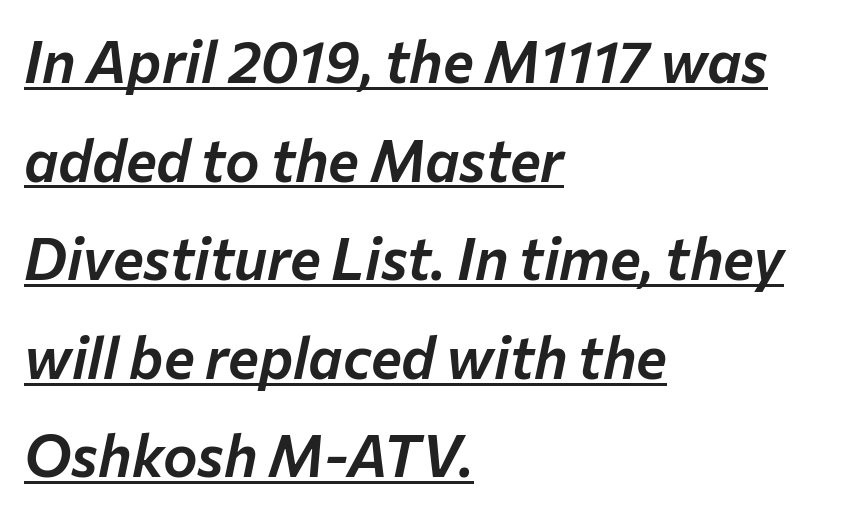
{"italic": "yes", "lean": "right", "slant_degrees": 12, "width": "normal", "stroke_contrast": "low", "x_height": "medium", "monospaced": "no", "underline": "yes", "align": "left", "line_spacing": "normal", "line_spacing_ratio": 1.7, "letter_spacing": "normal", "letter_spacing_em": 0.0, "glyph_px": 58}
